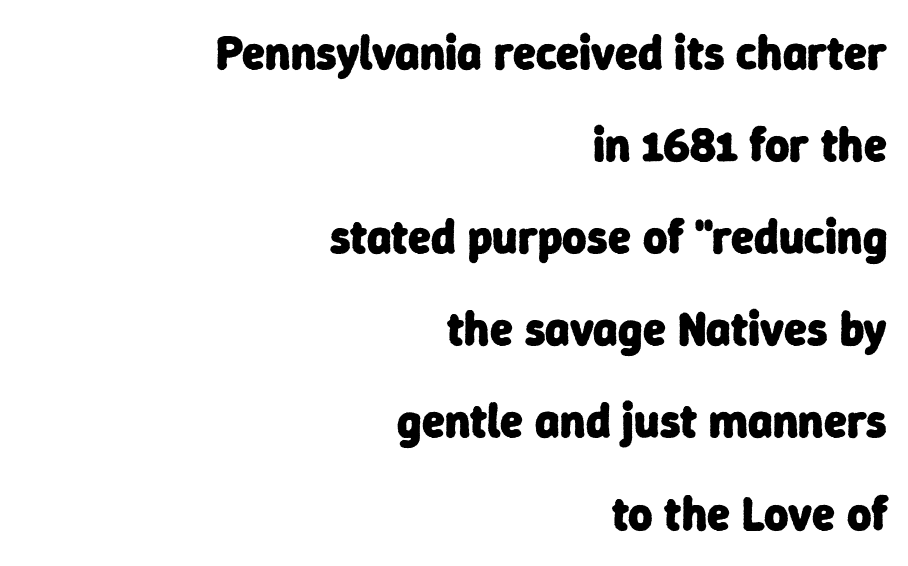
{"serif": "no", "bold": "yes", "weight": "heavy", "width": "normal", "stroke_contrast": "low", "x_height": "medium", "monospaced": "no", "underline": "no", "align": "right", "line_spacing": "loose", "line_spacing_ratio": 1.96, "letter_spacing": "normal", "letter_spacing_em": 0.0, "glyph_px": 47}
